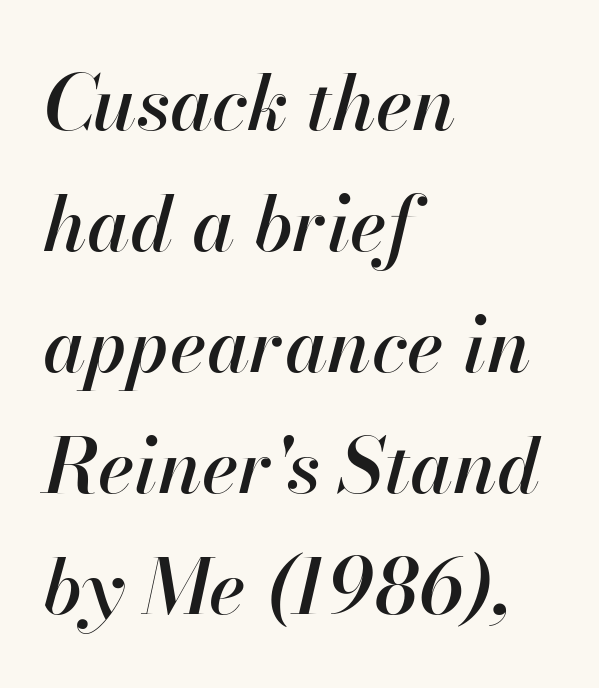
The image shows 77 px text type, italic (leaning right); set left-aligned, normal line spacing (1.57x), normal letter spacing, not underlined; high stroke contrast and a small x-height.
